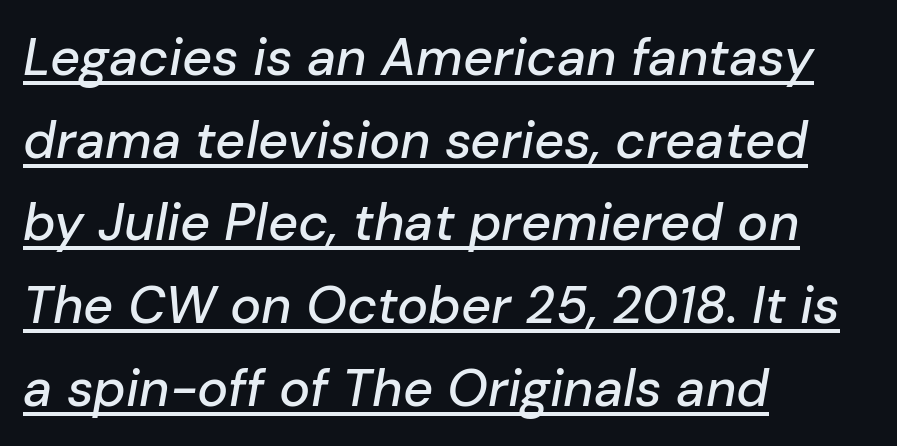
Q: Is the text italic (slanted)? A: Yes, it leans right by about 10 degrees.
Q: Is the text underlined? A: Yes.
Q: How is the paragraph aligned? A: Left-aligned.
Q: Is the spacing between letters normal or unusually wide? A: Normal.
Q: Is the spacing between lines tight, normal or loose? A: Normal.
Q: Width (condensed, normal, or wide)? A: Normal.
Q: Stroke contrast? A: Low.
Q: x-height? A: Medium.
Q: Monospaced? A: No.
